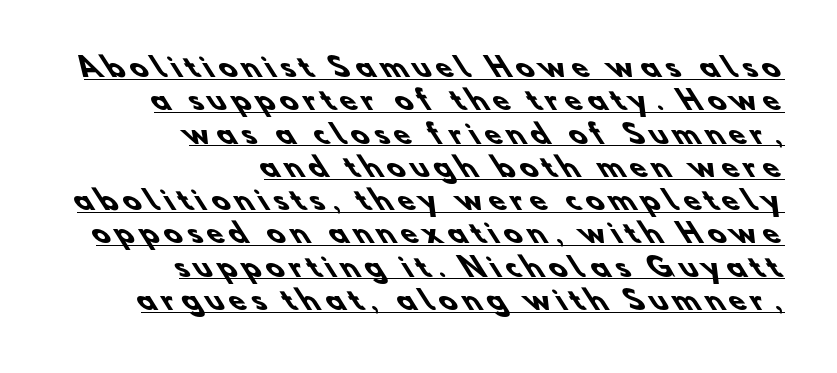
The image shows 26 px bold type; set right-aligned, normal line spacing (1.28x), unusually wide letter spacing (+0.25 em), underlined.
